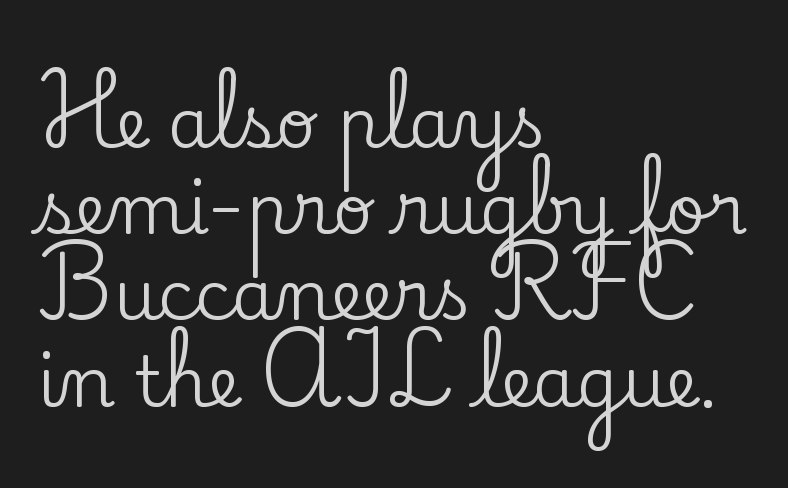
Is the block centered? No — it sits flush against the left margin. Whoever set this chose a conventional vertical rhythm. Characters follow at the spacing the type designer built in. The type sits square on the baseline with zero lean. The rendering shows small feet on the letterforms — a serif design. The letters advance in unequal steps, a hallmark of proportional type.
